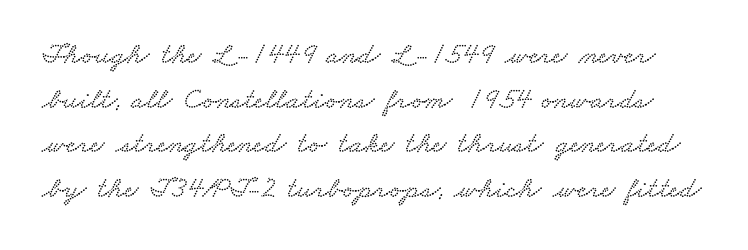
Summary of vertical rhythm: regular, with standard interline spacing. The rendering shows small feet on the letterforms — a serif design. A typesetter would call this proportional, since set widths differ per character. How are the letters spaced? Ordinarily, with no added tracking. Honestly, there is no underline to notice here at all.
